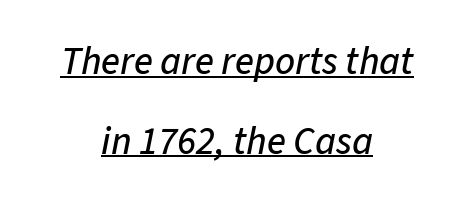
Q: Is the text italic (slanted)? A: Yes, it leans right by about 11 degrees.
Q: Is the text underlined? A: Yes.
Q: How is the paragraph aligned? A: Centered.
Q: Is the spacing between letters normal or unusually wide? A: Normal.
Q: Is the spacing between lines tight, normal or loose? A: Loose.
Q: Width (condensed, normal, or wide)? A: Normal.
Q: Stroke contrast? A: Low.
Q: x-height? A: Medium.
Q: Monospaced? A: No.
